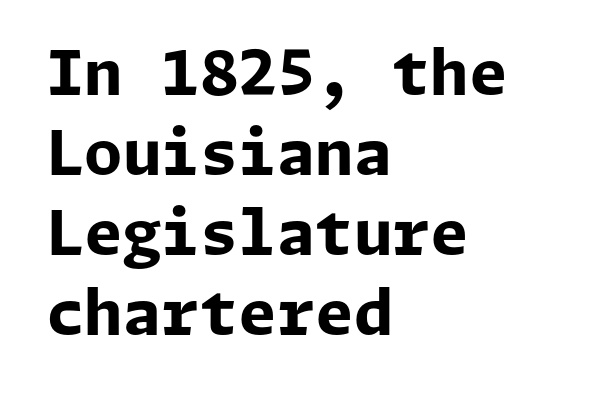
{"serif": "no", "italic": "no", "bold": "yes", "weight": "bold", "width": "normal", "stroke_contrast": "low", "x_height": "medium", "underline": "no", "align": "left", "line_spacing": "normal", "line_spacing_ratio": 1.29, "letter_spacing": "normal", "letter_spacing_em": 0.0, "glyph_px": 62}
